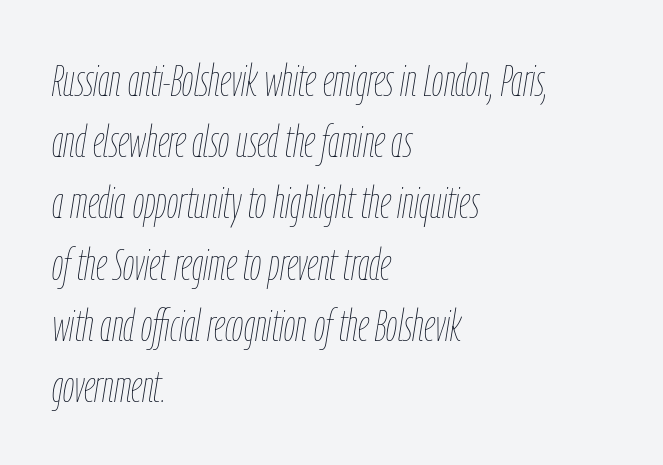
Q: Is the text bold? A: No.
Q: Is the text italic (slanted)? A: Yes, it leans right by about 9 degrees.
Q: Is the text underlined? A: No.
Q: How is the paragraph aligned? A: Left-aligned.
Q: Is the spacing between letters normal or unusually wide? A: Normal.
Q: Is the spacing between lines tight, normal or loose? A: Normal.
Q: Width (condensed, normal, or wide)? A: Condensed.
Q: Stroke contrast? A: Low.
Q: x-height? A: Medium.
Q: Monospaced? A: No.
